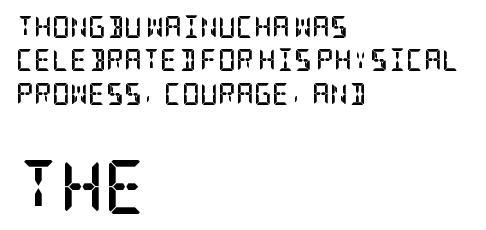
Q: Is the text bold? A: Yes.
Q: Is the text italic (slanted)? A: No, it is upright.
Q: Is the typeface a serif or a sans-serif typeface? A: Serif.
Q: Is the text underlined? A: No.
Q: How is the paragraph aligned? A: Left-aligned.
Q: Is the spacing between letters normal or unusually wide? A: Normal.
Q: Is the spacing between lines tight, normal or loose? A: Normal.
Q: Which block of text is set in a larger size, the first (top) or the second (bottom)? A: The second (bottom) one.
Q: Width (condensed, normal, or wide)? A: Condensed.
Q: Stroke contrast? A: Low.
Q: x-height? A: Large.
